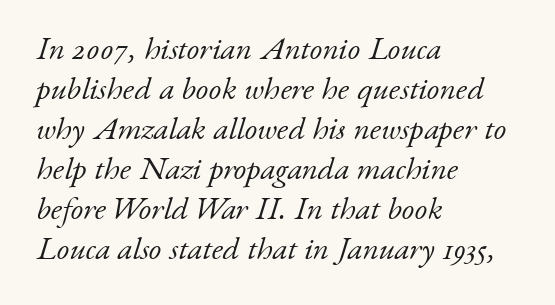
Honestly, the row spacing looks completely unremarkable. The strokes carry an ordinary text weight at most. Between one letter and the next there's only the usual sliver of space. A typesetter would label this face a serif. It's the slanting kind of type.
